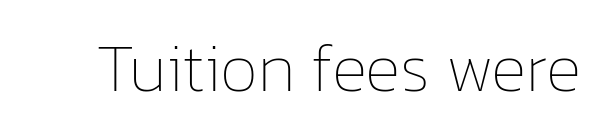
{"italic": "no", "bold": "no", "weight": "thin", "width": "normal", "stroke_contrast": "low", "x_height": "medium", "monospaced": "no", "underline": "no", "letter_spacing": "normal", "letter_spacing_em": 0.0, "glyph_px": 68}
